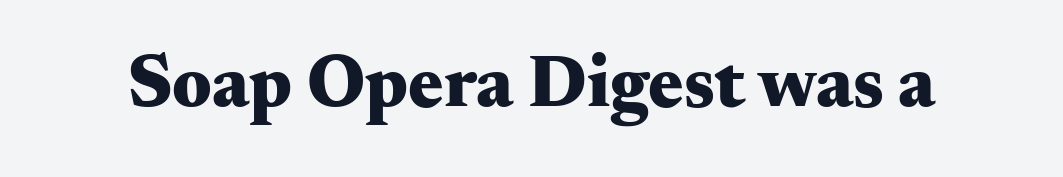
{"serif": "yes", "italic": "no", "bold": "yes", "weight": "heavy", "width": "wide", "stroke_contrast": "medium", "x_height": "small", "monospaced": "no", "underline": "no", "letter_spacing": "normal", "letter_spacing_em": 0.0, "glyph_px": 74}
